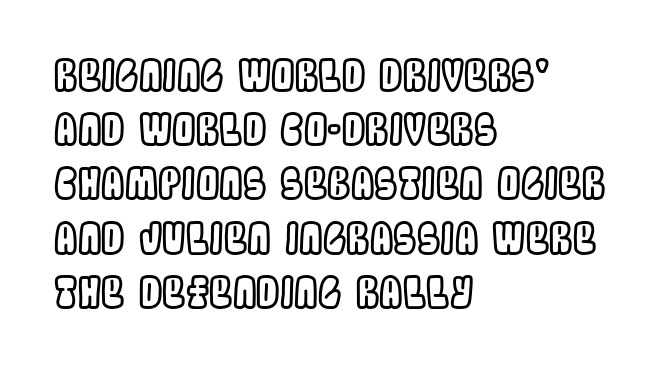
The letters advance in unequal steps, a hallmark of proportional type. Which margin do the lines hug? The left one — the right edge is uneven. Notice how descenders clear the ascenders below comfortably — that's standard leading. Posture: upright roman.
